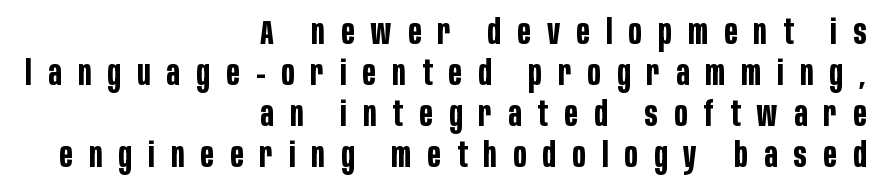
The image shows 34 px bold, condensed sans-serif type, upright; set right-aligned, line spacing 1.21x, unusually wide letter spacing (+0.48 em), not underlined; low stroke contrast and a large x-height.
